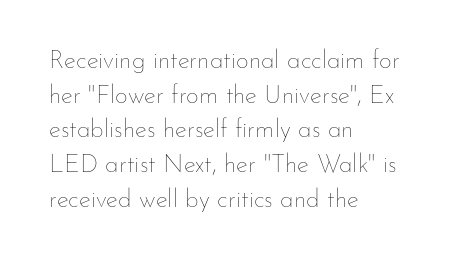
The image shows 25 px text type, upright; set left-aligned, normal line spacing (1.39x), normal letter spacing, not underlined.
